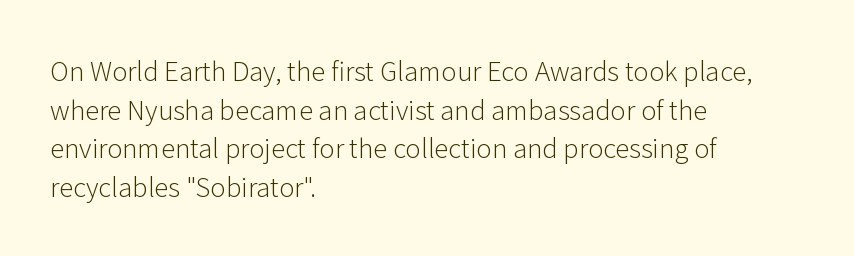
The image shows 26 px text type, upright; set left-aligned, normal line spacing (1.49x), normal letter spacing, not underlined.
